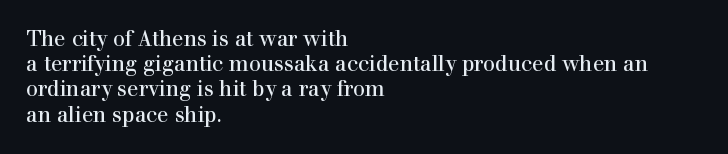
Q: Is the text italic (slanted)? A: No, it is upright.
Q: Is the text underlined? A: No.
Q: How is the paragraph aligned? A: Left-aligned.
Q: Is the spacing between letters normal or unusually wide? A: Normal.
